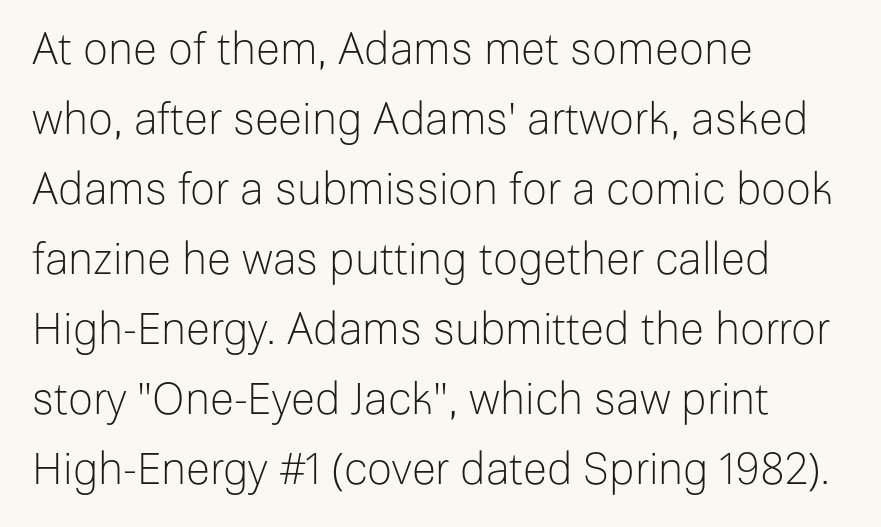
Q: Is the text bold? A: No.
Q: Is the text italic (slanted)? A: No, it is upright.
Q: Is the typeface a serif or a sans-serif typeface? A: Sans-serif.
Q: Is the text underlined? A: No.
Q: How is the paragraph aligned? A: Left-aligned.
Q: Is the spacing between letters normal or unusually wide? A: Normal.
Q: Is the spacing between lines tight, normal or loose? A: Normal.
Q: Width (condensed, normal, or wide)? A: Normal.
Q: Stroke contrast? A: Low.
Q: x-height? A: Medium.
Q: Monospaced? A: No.
